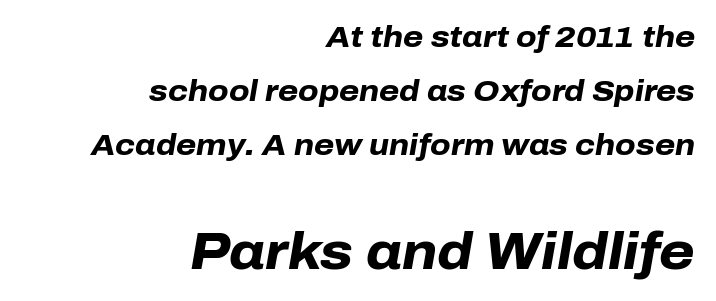
The image shows 51 px heavy type, italic (leaning right); set right-aligned, line spacing 1.86x, normal letter spacing, not underlined; the second (bottom) block is 1.76x larger; low stroke contrast and a medium x-height.
